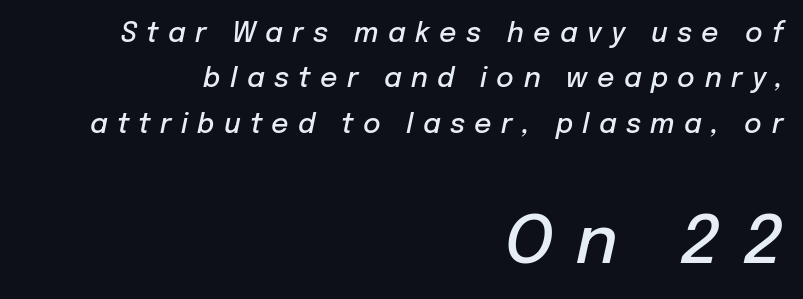
If you measured baseline to baseline, you'd find a middling distance. This rendering features lettering with no underline. Semibold letterforms, between regular and bold. Varying glyph widths throughout — classic text-font behaviour.
